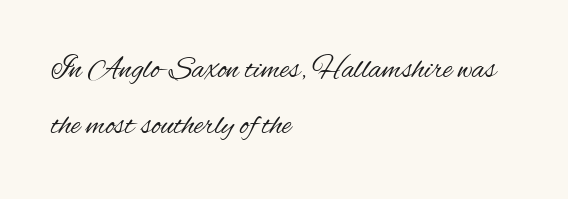
The image shows 31 px regular-weight, condensed sans-serif type; set left-aligned, line spacing 1.81x, normal letter spacing, not underlined; medium stroke contrast and a small x-height.
